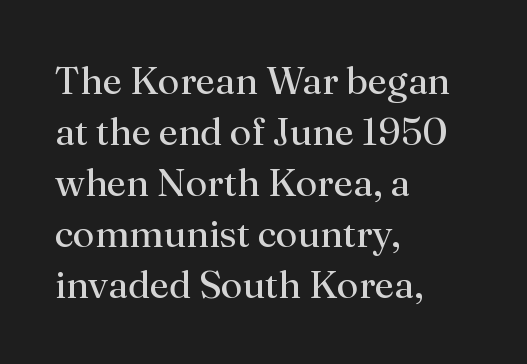
A student would call this left alignment; a typographer would say flush left, rag right. This is the regular roman posture of the typeface. A clean baseline with only descenders dipping below it. A typesetter would call this proportional, since set widths differ per character. Typographically, this falls in the serif category.
